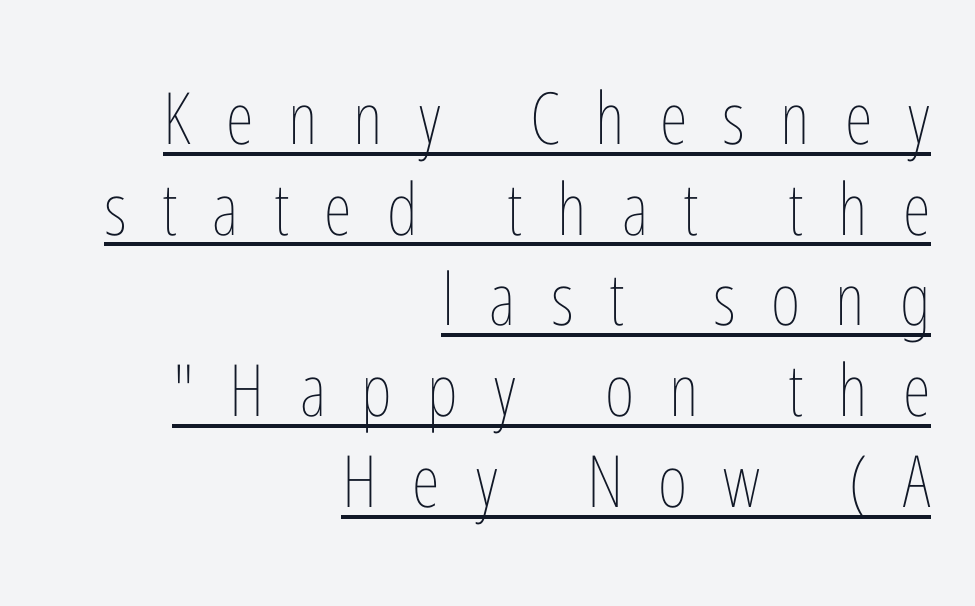
Quick note: not italic, upright. These characters rest on top of a visible drawn line. Loose tracking; the words dissolve into strings of separated letters. These lines sit exactly where default settings would place them. The face used here is proportionally spaced, like ordinary book or web type.
